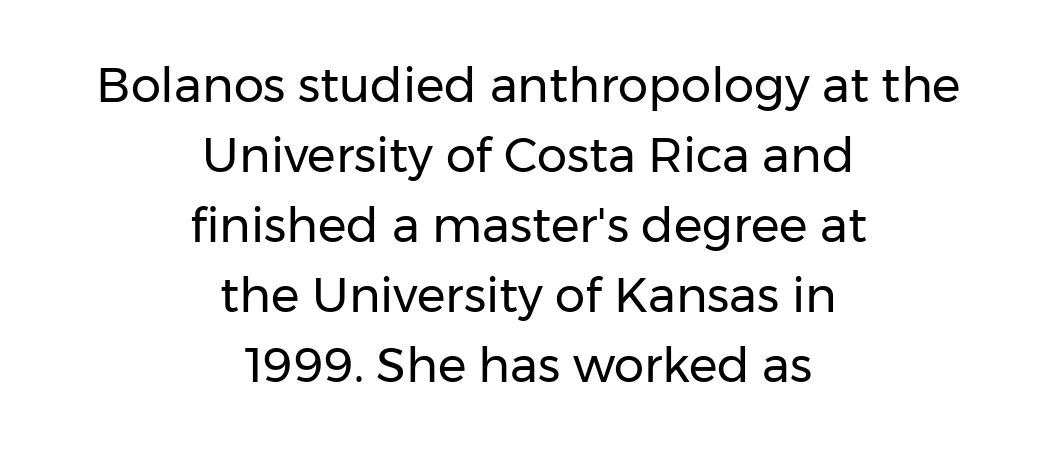
{"serif": "no", "italic": "no", "bold": "no", "weight": "regular", "width": "normal", "stroke_contrast": "low", "x_height": "medium", "monospaced": "no", "underline": "no", "align": "center", "line_spacing": "normal", "line_spacing_ratio": 1.46, "letter_spacing": "normal", "letter_spacing_em": 0.0, "glyph_px": 48}
